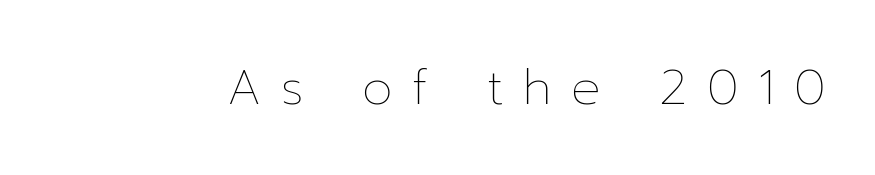
{"italic": "no", "bold": "no", "weight": "thin", "width": "normal", "stroke_contrast": "low", "x_height": "medium", "monospaced": "no", "underline": "no", "letter_spacing": "wide", "letter_spacing_em": 0.4, "glyph_px": 49}
